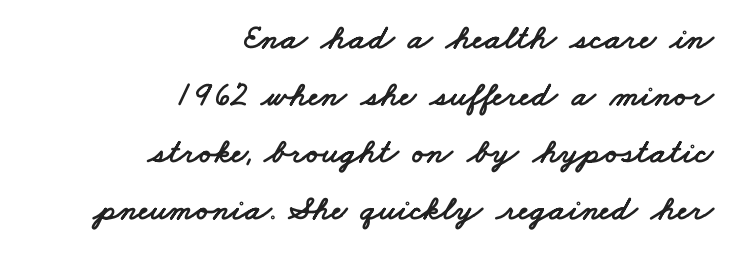
Q: Is the typeface a serif or a sans-serif typeface? A: Sans-serif.
Q: Is the text underlined? A: No.
Q: How is the paragraph aligned? A: Right-aligned.
Q: Is the spacing between letters normal or unusually wide? A: Normal.
Q: Is the spacing between lines tight, normal or loose? A: Normal.
Q: Width (condensed, normal, or wide)? A: Wide.
Q: Stroke contrast? A: Low.
Q: x-height? A: Small.
Q: Monospaced? A: No.
